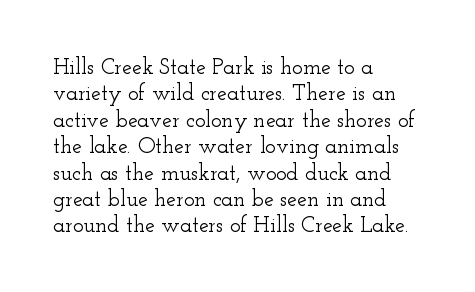
The image shows 22 px text type, upright; set left-aligned, line spacing 1.2x, normal letter spacing, not underlined.
